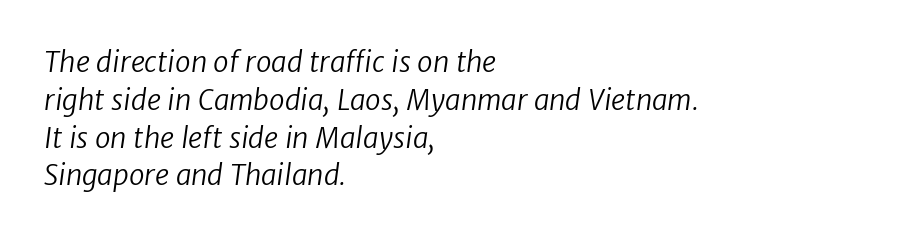
Q: Is the text bold? A: No.
Q: Is the typeface a serif or a sans-serif typeface? A: Sans-serif.
Q: Is the text underlined? A: No.
Q: How is the paragraph aligned? A: Left-aligned.
Q: Is the spacing between letters normal or unusually wide? A: Normal.
Q: Is the spacing between lines tight, normal or loose? A: Normal.
Q: Width (condensed, normal, or wide)? A: Normal.
Q: Stroke contrast? A: Low.
Q: x-height? A: Medium.
Q: Monospaced? A: No.
